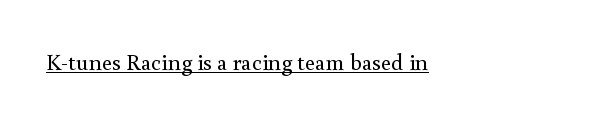
Somebody hit Ctrl+U on this one — the words are underlined. Where is the straight margin? On the left. Does extra space separate the letters? No, they use regular spacing. Weight class: somewhere from thin through regular. Vertical strokes here are truly vertical.
